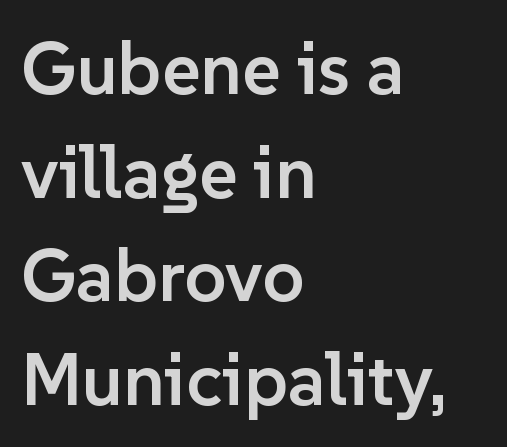
Q: Is the text bold? A: Semi-bold.
Q: Is the text italic (slanted)? A: No, it is upright.
Q: Is the typeface a serif or a sans-serif typeface? A: Sans-serif.
Q: Is the text underlined? A: No.
Q: How is the paragraph aligned? A: Left-aligned.
Q: Is the spacing between letters normal or unusually wide? A: Normal.
Q: Is the spacing between lines tight, normal or loose? A: Normal.
Q: Width (condensed, normal, or wide)? A: Normal.
Q: Stroke contrast? A: Low.
Q: x-height? A: Medium.
Q: Monospaced? A: No.
